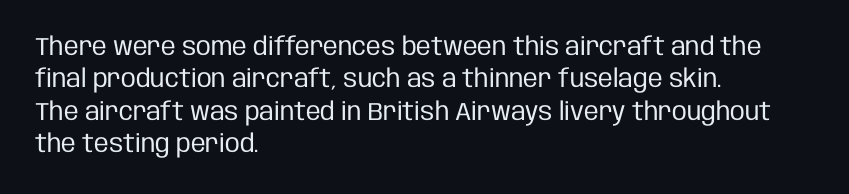
The image shows 25 px text type, upright; set left-aligned, normal line spacing (1.3x), normal letter spacing, not underlined.
